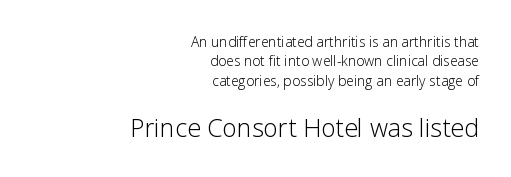
{"italic": "no", "bold": "no", "underline": "no", "align": "right", "line_spacing": "normal", "line_spacing_ratio": 1.38, "letter_spacing": "normal", "letter_spacing_em": 0.0, "larger_block": "second", "size_ratio": 1.79, "glyph_px": 25}
